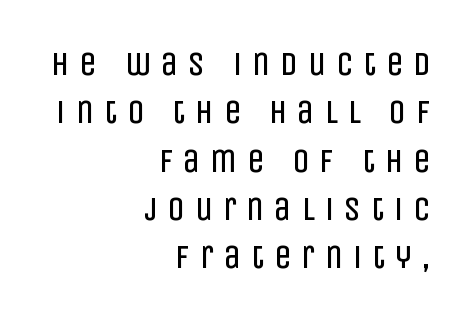
The image shows 34 px regular-weight, condensed sans-serif type, upright; set right-aligned, normal line spacing (1.42x), unusually wide letter spacing (+0.3 em), not underlined; low stroke contrast and a large x-height.
